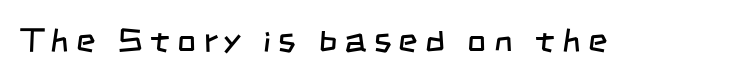
{"serif": "no", "bold": "no", "weight": "regular", "width": "condensed", "stroke_contrast": "low", "x_height": "large", "monospaced": "no", "underline": "no", "letter_spacing": "wide", "letter_spacing_em": 0.22, "glyph_px": 33}
